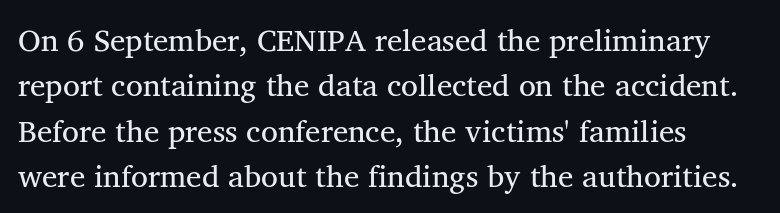
Compared with a typical body face, this is equally light or lighter still. The passage shown stacks its lines at a standard gap. Little horizontal feet cap the strokes, marking this as serif type. Do the characters align in a grid? No, the font is proportional. The setting favours the left margin, as ordinary paragraphs usually do.
